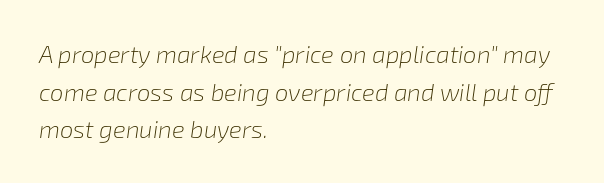
The image shows 24 px text type, italic (leaning right); set left-aligned, normal line spacing (1.57x), normal letter spacing, not underlined.
